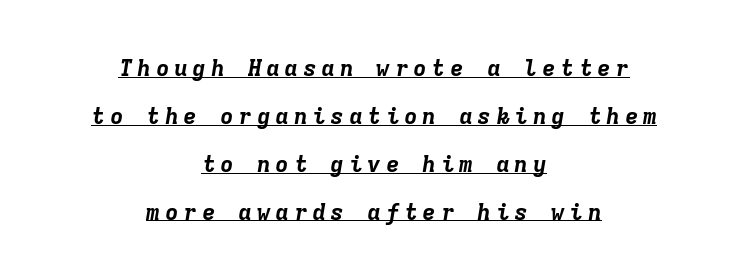
{"italic": "yes", "lean": "right", "slant_degrees": 9, "bold": "yes", "underline": "yes", "align": "center", "line_spacing": "loose", "line_spacing_ratio": 2.08, "letter_spacing": "wide", "letter_spacing_em": 0.2, "glyph_px": 23}
